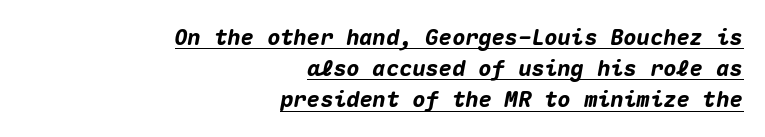
{"italic": "yes", "lean": "right", "slant_degrees": 10, "bold": "yes", "underline": "yes", "align": "right", "line_spacing": "normal", "line_spacing_ratio": 1.42, "letter_spacing": "normal", "letter_spacing_em": 0.0, "glyph_px": 22}
